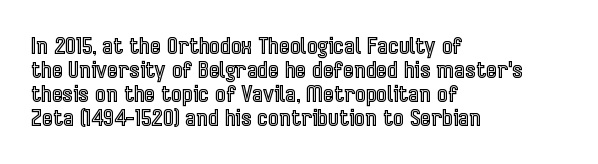
A typesetter would call this zero additional tracking. When letters stand straight like this, we call the style roman or upright. Where is the straight margin? On the left. Each new line begins almost immediately beneath the previous one. The space beneath each line is pristine and unruled.
